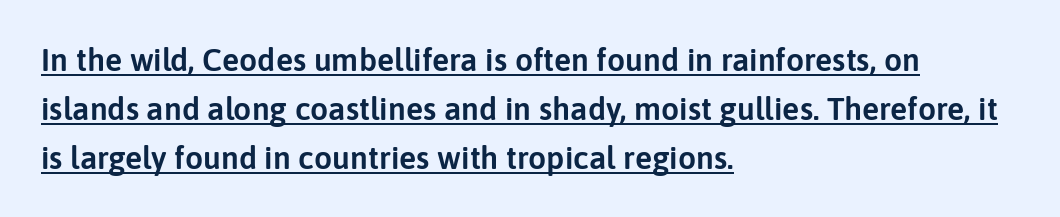
The image shows 32 px sans-serif type, upright; set left-aligned, normal line spacing (1.53x), normal letter spacing, underlined; low stroke contrast and a medium x-height.
